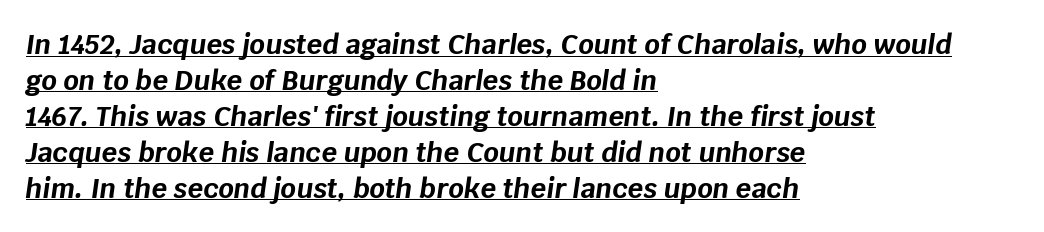
Q: Is the text bold? A: Yes.
Q: Is the text italic (slanted)? A: Yes, it leans right by about 8 degrees.
Q: Is the text underlined? A: Yes.
Q: How is the paragraph aligned? A: Left-aligned.
Q: Is the spacing between letters normal or unusually wide? A: Normal.
Q: Is the spacing between lines tight, normal or loose? A: Normal.
